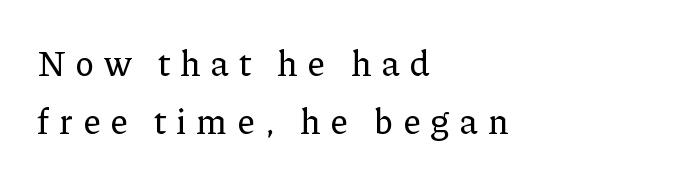
{"serif": "yes", "italic": "no", "width": "normal", "stroke_contrast": "low", "x_height": "medium", "monospaced": "no", "underline": "no", "align": "left", "line_spacing": "normal", "line_spacing_ratio": 1.65, "letter_spacing": "wide", "letter_spacing_em": 0.28, "glyph_px": 35}
